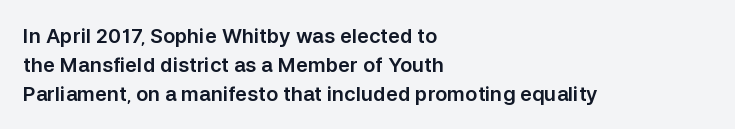
{"italic": "no", "underline": "no", "align": "left", "line_spacing": "normal", "line_spacing_ratio": 1.44, "letter_spacing": "normal", "letter_spacing_em": 0.0, "glyph_px": 20}
